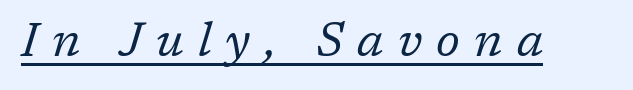
The image shows 47 px regular-weight serif type, italic (leaning right); set unusually wide letter spacing (+0.3 em), underlined; low stroke contrast and a medium x-height.
